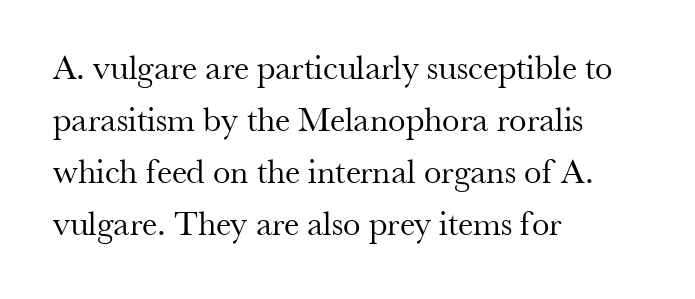
The image shows 35 px regular-weight serif type, upright; set left-aligned, normal line spacing (1.49x), normal letter spacing, not underlined; medium stroke contrast and a small x-height.
